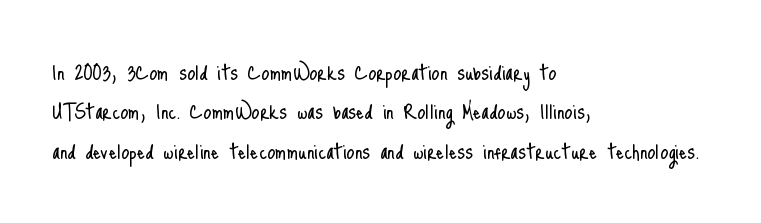
The image shows 26 px text type, upright; set left-aligned, normal line spacing (1.51x), normal letter spacing, not underlined.
